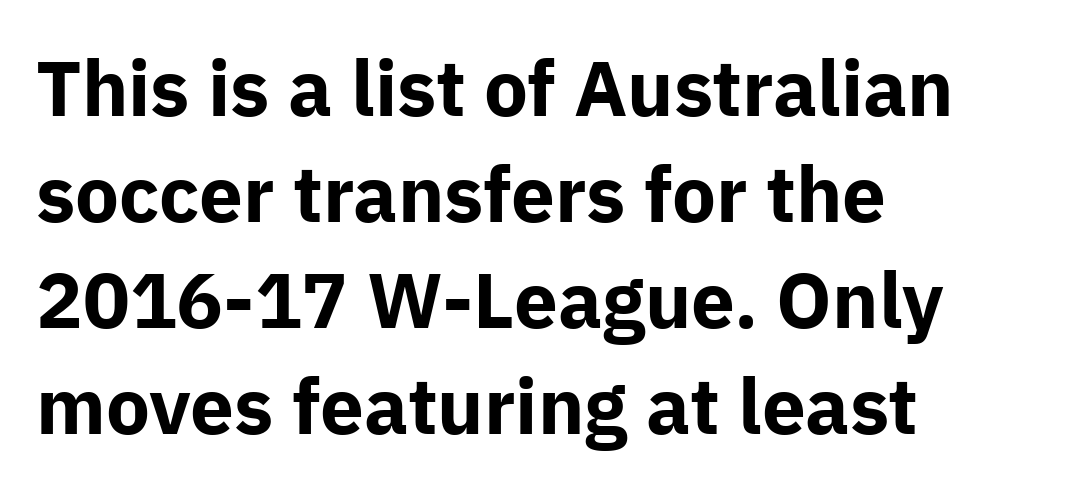
{"serif": "no", "italic": "no", "bold": "yes", "weight": "bold", "width": "normal", "stroke_contrast": "low", "x_height": "medium", "monospaced": "no", "underline": "no", "align": "left", "line_spacing": "normal", "line_spacing_ratio": 1.36, "letter_spacing": "normal", "letter_spacing_em": 0.0, "glyph_px": 78}
